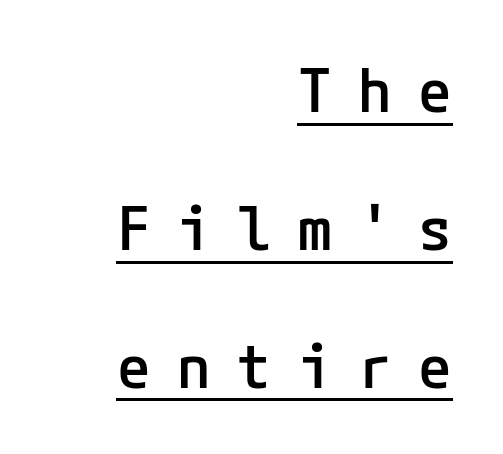
Q: Is the text bold? A: Semi-bold.
Q: Is the text italic (slanted)? A: No, it is upright.
Q: Is the typeface a serif or a sans-serif typeface? A: Sans-serif.
Q: Is the text underlined? A: Yes.
Q: How is the paragraph aligned? A: Right-aligned.
Q: Is the spacing between letters normal or unusually wide? A: Unusually wide.
Q: Is the spacing between lines tight, normal or loose? A: Loose.
Q: Width (condensed, normal, or wide)? A: Normal.
Q: Stroke contrast? A: Low.
Q: x-height? A: Medium.
